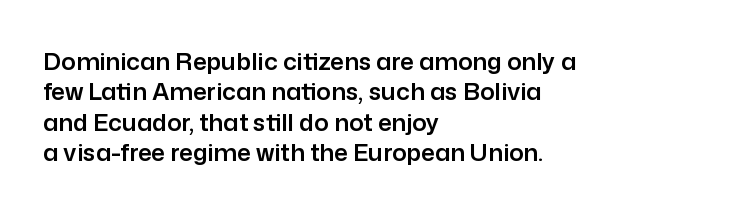
Q: Is the text italic (slanted)? A: No, it is upright.
Q: Is the text underlined? A: No.
Q: How is the paragraph aligned? A: Left-aligned.
Q: Is the spacing between letters normal or unusually wide? A: Normal.
Q: Is the spacing between lines tight, normal or loose? A: Normal.
